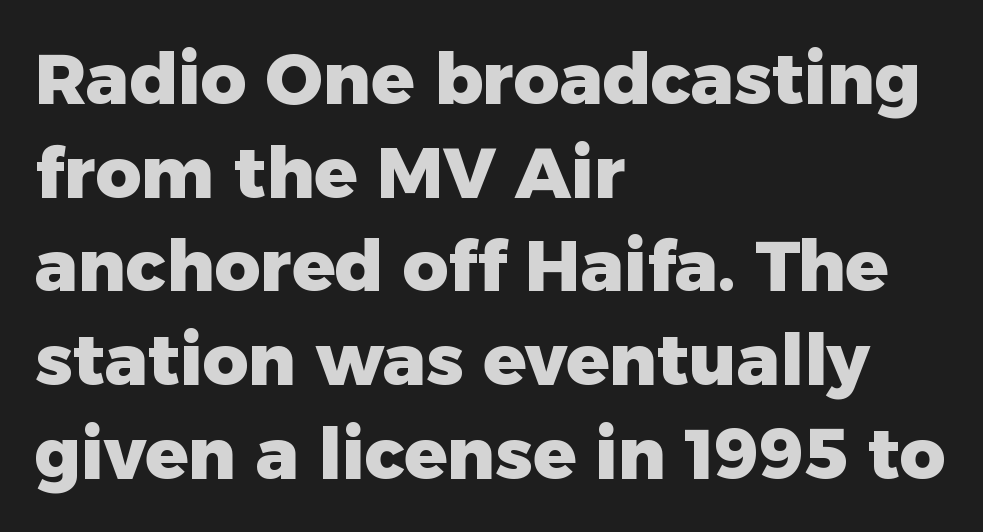
{"serif": "no", "italic": "no", "bold": "yes", "weight": "heavy", "width": "normal", "stroke_contrast": "low", "x_height": "medium", "monospaced": "no", "underline": "no", "align": "left", "line_spacing": "normal", "line_spacing_ratio": 1.32, "letter_spacing": "normal", "letter_spacing_em": 0.0, "glyph_px": 71}
